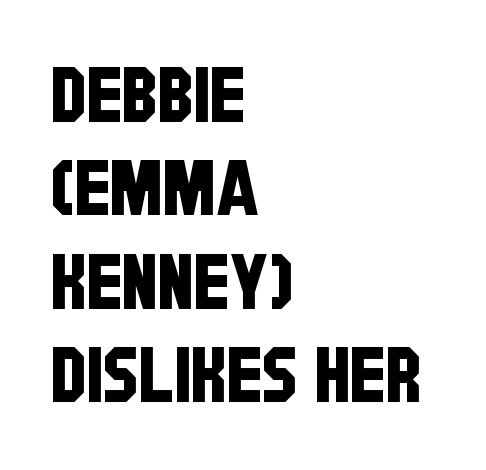
{"serif": "no", "width": "condensed", "stroke_contrast": "low", "x_height": "large", "monospaced": "no", "underline": "no", "align": "left", "line_spacing_ratio": 1.23, "letter_spacing": "normal", "letter_spacing_em": 0.0, "glyph_px": 76}
